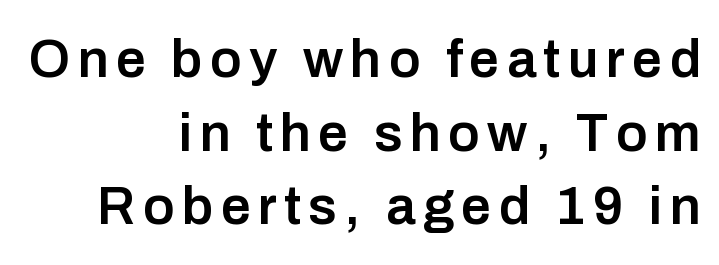
Strokes here are thickened, but only to semibold level. These lines are rendered in a variable-pitch font. Observe the absence of serifs on each vertical stroke in this sample. Evenly set lines give the paragraph a standard silhouette. Ascenders rise straight up at ninety degrees.
